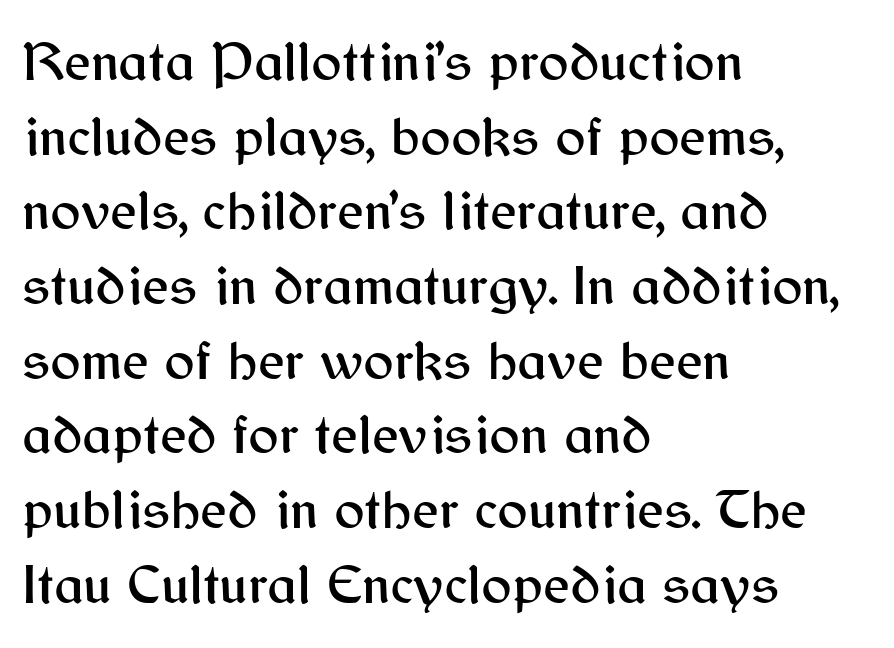
The image shows 57 px sans-serif type, upright; set left-aligned, normal line spacing (1.31x), normal letter spacing, not underlined; medium stroke contrast and a medium x-height.
